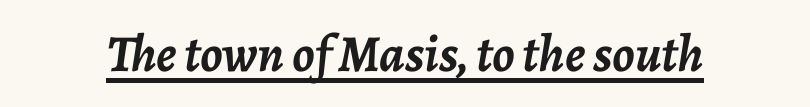
The image shows 52 px semibold type, italic (leaning right); set normal letter spacing, underlined; low stroke contrast and a medium x-height.
